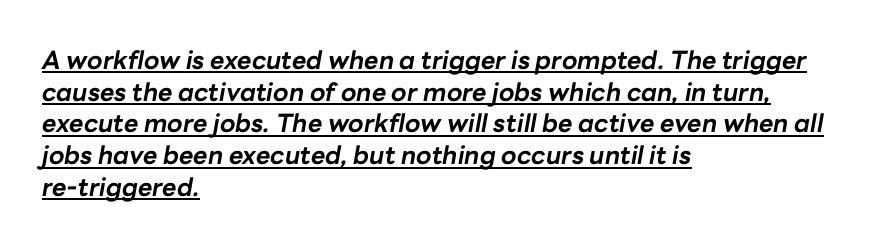
The image shows 25 px bold type, italic (leaning right); set left-aligned, normal line spacing (1.27x), normal letter spacing, underlined.
